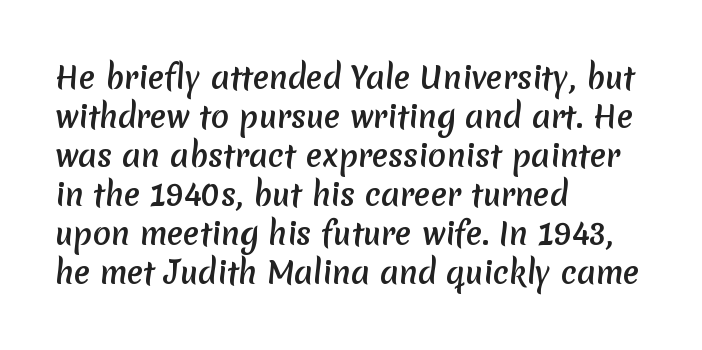
{"serif": "no", "bold": "yes", "weight": "semibold", "width": "normal", "stroke_contrast": "low", "x_height": "medium", "monospaced": "no", "underline": "no", "align": "left", "line_spacing": "normal", "line_spacing_ratio": 1.3, "letter_spacing": "normal", "letter_spacing_em": 0.0, "glyph_px": 30}
